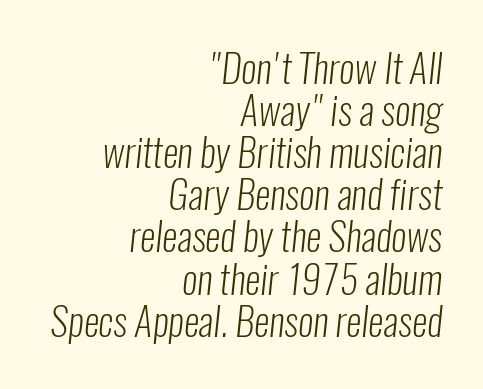
Check where the strokes stop: nothing finishes them off — pure sans. Does the leading feel generous? Not at all — it's pinched. Anything drawn beneath the words? Only blank space. All the whitespace from short lines collects on the left. You could call the tracking neutral — neither tight nor loose.
